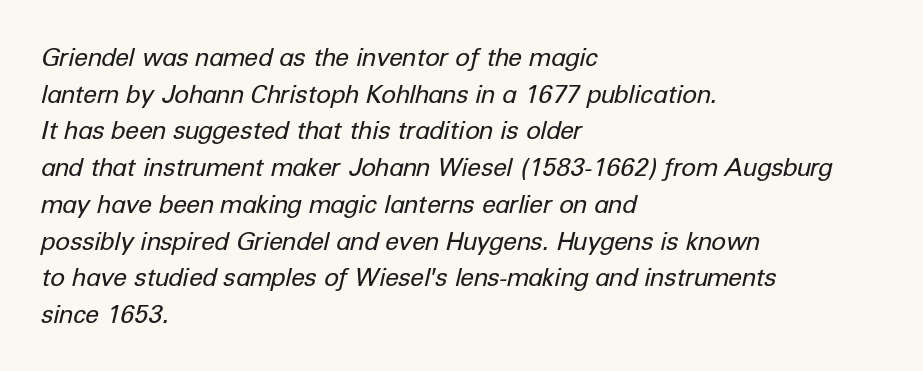
{"italic": "yes", "lean": "right", "slant_degrees": 12, "bold": "no", "underline": "no", "align": "left", "line_spacing": "normal", "line_spacing_ratio": 1.47, "letter_spacing": "normal", "letter_spacing_em": 0.0, "glyph_px": 25}
